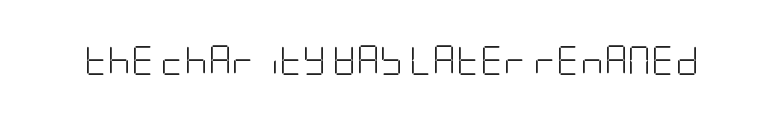
Q: Is the text bold? A: No.
Q: Is the text italic (slanted)? A: No, it is upright.
Q: Is the typeface a serif or a sans-serif typeface? A: Sans-serif.
Q: Is the text underlined? A: No.
Q: Is the spacing between letters normal or unusually wide? A: Normal.
Q: Width (condensed, normal, or wide)? A: Condensed.
Q: Stroke contrast? A: Low.
Q: x-height? A: Large.
